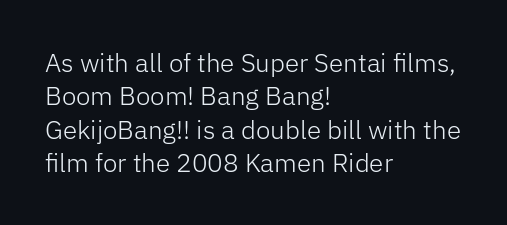
The image shows 26 px text type, upright; set left-aligned, normal line spacing (1.28x), normal letter spacing, not underlined.
